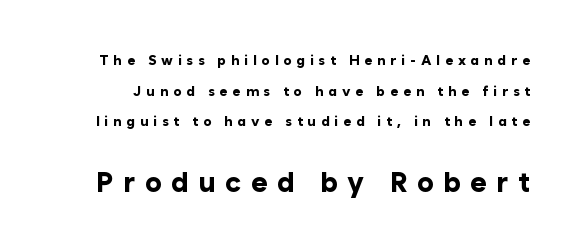
Q: Is the text bold? A: Yes.
Q: Is the text italic (slanted)? A: No, it is upright.
Q: Is the typeface a serif or a sans-serif typeface? A: Sans-serif.
Q: Is the text underlined? A: No.
Q: Is the spacing between letters normal or unusually wide? A: Unusually wide.
Q: Is the spacing between lines tight, normal or loose? A: Loose.
Q: Which block of text is set in a larger size, the first (top) or the second (bottom)? A: The second (bottom) one.
Q: Width (condensed, normal, or wide)? A: Normal.
Q: Stroke contrast? A: Low.
Q: x-height? A: Medium.
Q: Monospaced? A: No.
